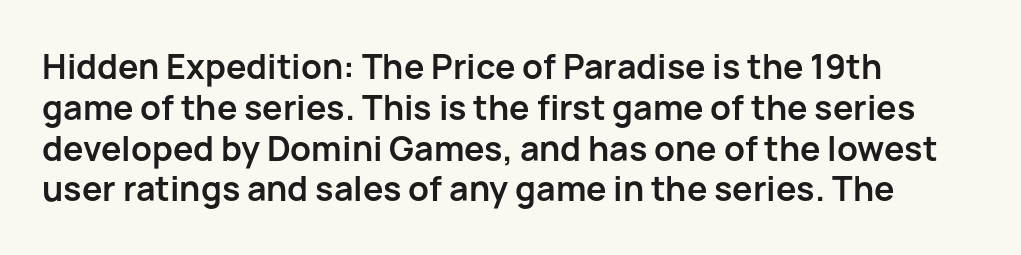
{"serif": "no", "italic": "no", "bold": "yes", "weight": "semibold", "width": "normal", "stroke_contrast": "low", "x_height": "medium", "monospaced": "no", "underline": "no", "align": "left", "line_spacing_ratio": 1.2, "letter_spacing": "normal", "letter_spacing_em": 0.0, "glyph_px": 34}
